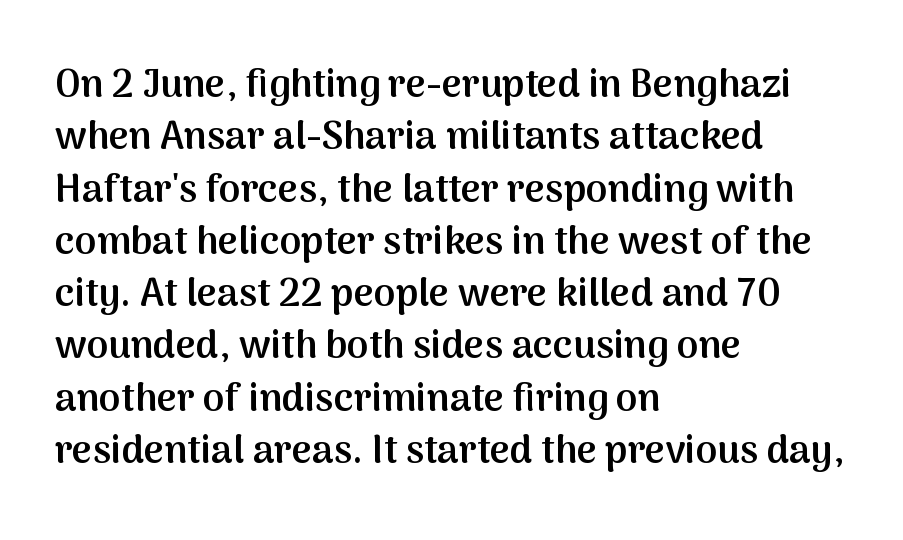
Successive baselines arrive at the customary interval. Here the designer chose a conventional face with non-uniform glyph widths. Type without underlining. Stroke terminals: plain, sans-serif. The letters sit at their default tracking, neither squeezed nor spread. Notice the strokes are somewhat thickened but not fully heavy: this is a semibold.
